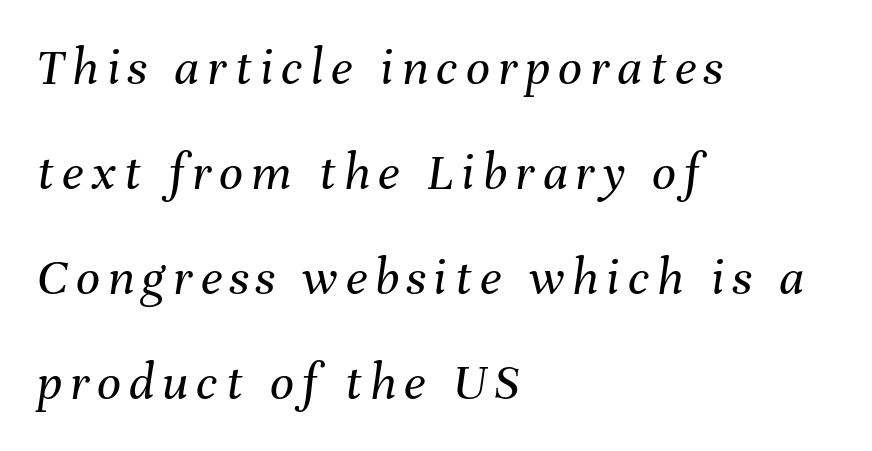
Q: Is the text bold? A: No.
Q: Is the text italic (slanted)? A: Yes, it leans right by about 8 degrees.
Q: Is the text underlined? A: No.
Q: How is the paragraph aligned? A: Left-aligned.
Q: Is the spacing between lines tight, normal or loose? A: Loose.
Q: Width (condensed, normal, or wide)? A: Normal.
Q: Stroke contrast? A: Medium.
Q: x-height? A: Medium.
Q: Monospaced? A: No.
